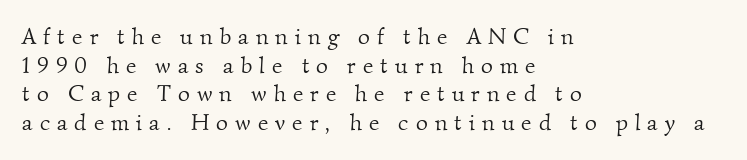
{"bold": "no", "underline": "no", "align": "left", "line_spacing": "normal", "line_spacing_ratio": 1.25, "letter_spacing": "wide", "letter_spacing_em": 0.31, "glyph_px": 23}
